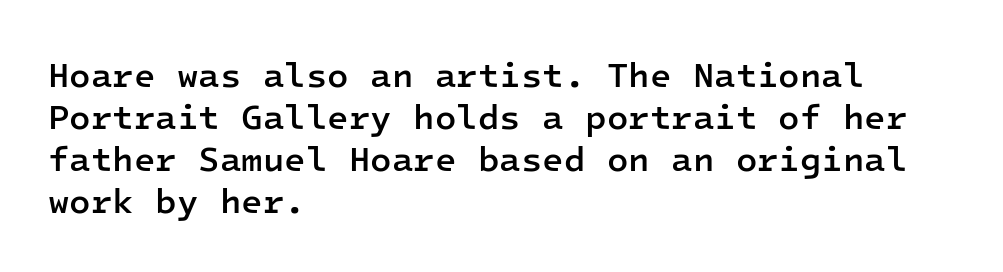
{"serif": "no", "italic": "no", "bold": "semi", "weight": "semibold", "width": "normal", "stroke_contrast": "low", "x_height": "medium", "monospaced": "yes", "underline": "no", "align": "left", "line_spacing_ratio": 1.2, "letter_spacing": "normal", "letter_spacing_em": 0.0, "glyph_px": 35}
